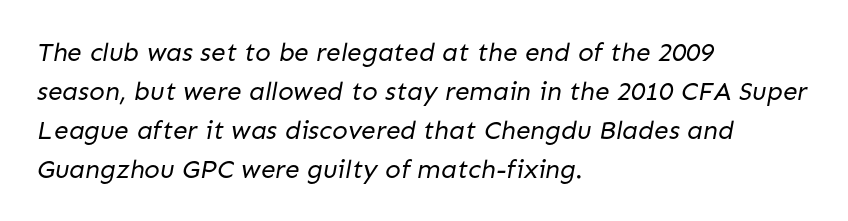
The image shows 26 px text type; set left-aligned, normal line spacing (1.5x), normal letter spacing, not underlined.
